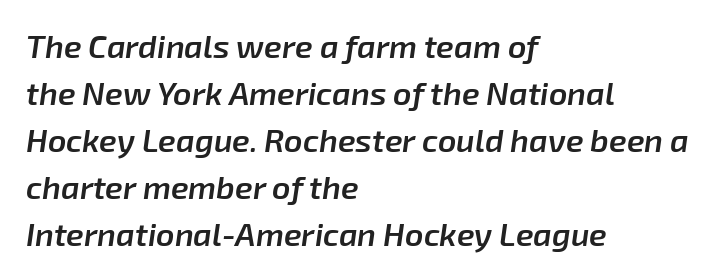
Q: Is the text bold? A: Semi-bold.
Q: Is the text italic (slanted)? A: Yes, it leans right by about 8 degrees.
Q: Is the text underlined? A: No.
Q: How is the paragraph aligned? A: Left-aligned.
Q: Is the spacing between letters normal or unusually wide? A: Normal.
Q: Is the spacing between lines tight, normal or loose? A: Normal.
Q: Width (condensed, normal, or wide)? A: Normal.
Q: Stroke contrast? A: Low.
Q: x-height? A: Medium.
Q: Monospaced? A: No.
